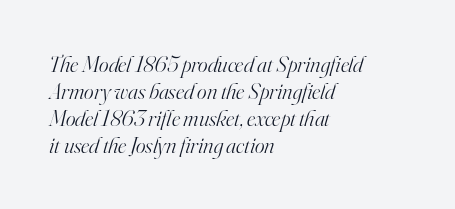
{"italic": "yes", "lean": "right", "slant_degrees": 16, "bold": "no", "underline": "no", "align": "left", "line_spacing_ratio": 1.18, "letter_spacing": "normal", "letter_spacing_em": 0.0, "glyph_px": 23}
